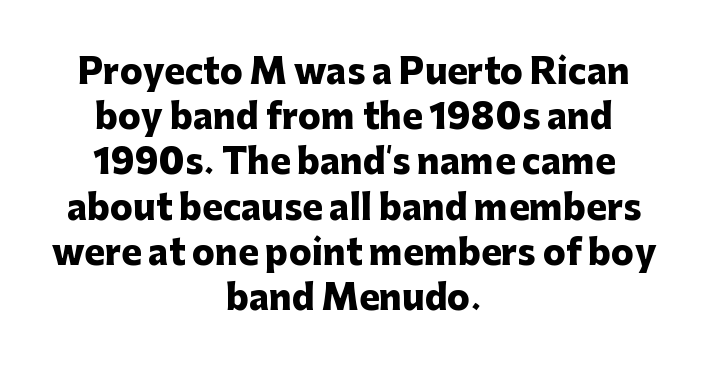
Q: Is the text bold? A: Yes.
Q: Is the text italic (slanted)? A: No, it is upright.
Q: Is the typeface a serif or a sans-serif typeface? A: Sans-serif.
Q: Is the text underlined? A: No.
Q: How is the paragraph aligned? A: Centered.
Q: Is the spacing between letters normal or unusually wide? A: Normal.
Q: Is the spacing between lines tight, normal or loose? A: Normal.
Q: Width (condensed, normal, or wide)? A: Normal.
Q: Stroke contrast? A: Low.
Q: x-height? A: Medium.
Q: Monospaced? A: No.
